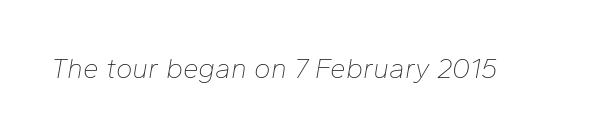
The image shows 28 px thin type, italic (leaning right); set normal letter spacing, not underlined; low stroke contrast and a medium x-height.
